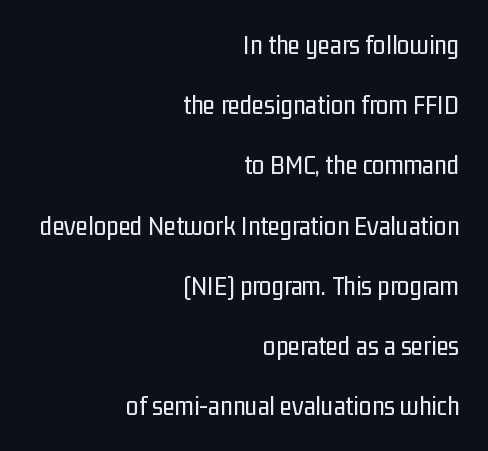
The image shows 28 px regular-weight, condensed sans-serif type, upright; set right-aligned, loose line spacing (2.15x), normal letter spacing, not underlined; low stroke contrast and a medium x-height.
